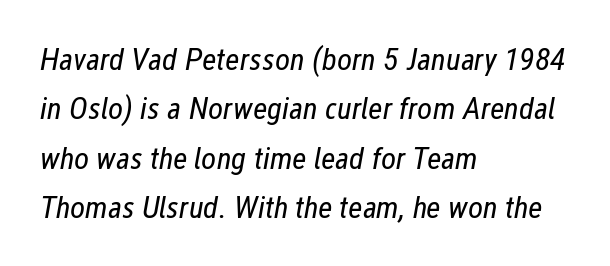
The image shows 32 px regular-weight, condensed type, italic (leaning right); set left-aligned, normal line spacing (1.54x), normal letter spacing, not underlined; low stroke contrast and a medium x-height.
